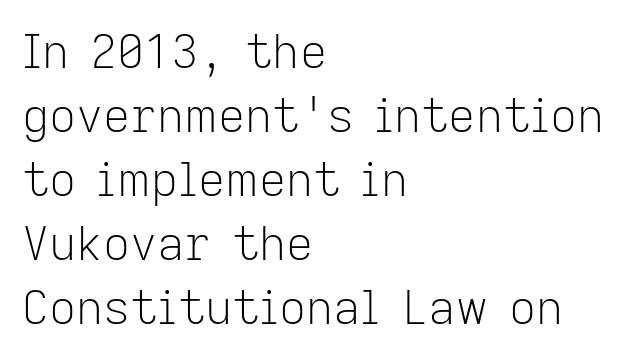
{"serif": "no", "italic": "no", "bold": "no", "weight": "light", "width": "normal", "stroke_contrast": "low", "x_height": "medium", "monospaced": "no", "underline": "no", "align": "left", "line_spacing": "normal", "line_spacing_ratio": 1.36, "letter_spacing": "normal", "letter_spacing_em": 0.0, "glyph_px": 47}
